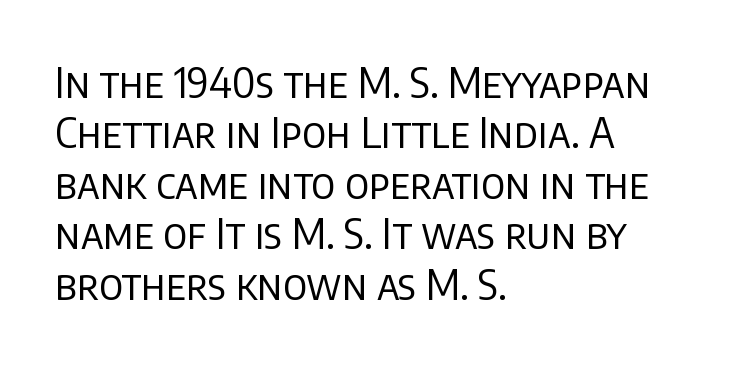
Q: Is the text bold? A: No.
Q: Is the text italic (slanted)? A: No, it is upright.
Q: Is the typeface a serif or a sans-serif typeface? A: Sans-serif.
Q: Is the text underlined? A: No.
Q: How is the paragraph aligned? A: Left-aligned.
Q: Is the spacing between letters normal or unusually wide? A: Normal.
Q: Width (condensed, normal, or wide)? A: Normal.
Q: Stroke contrast? A: Low.
Q: x-height? A: Large.
Q: Monospaced? A: No.
